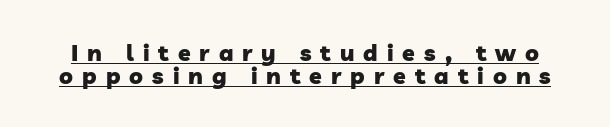
{"bold": "yes", "underline": "yes", "line_spacing": "tight", "line_spacing_ratio": 1.0, "letter_spacing": "wide", "letter_spacing_em": 0.39, "glyph_px": 23}
